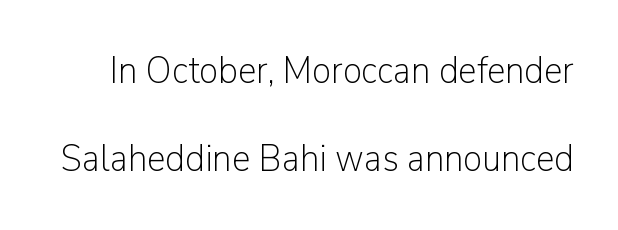
The image shows 38 px light sans-serif type, upright; set loose line spacing (2.32x), normal letter spacing, not underlined; low stroke contrast and a medium x-height.
